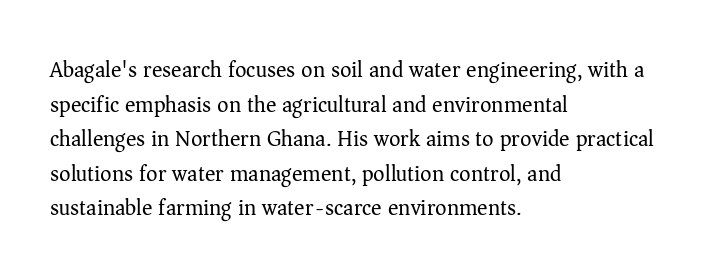
The image shows 22 px text type, upright; set left-aligned, normal line spacing (1.57x), normal letter spacing, not underlined.
